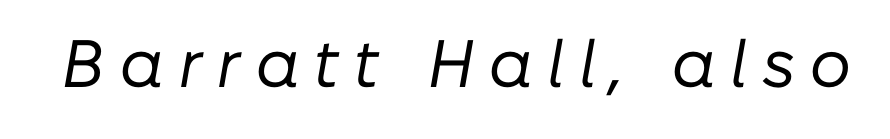
Q: Is the text bold? A: No.
Q: Is the text italic (slanted)? A: Yes, it leans right by about 10 degrees.
Q: Is the text underlined? A: No.
Q: Is the spacing between letters normal or unusually wide? A: Unusually wide.
Q: Width (condensed, normal, or wide)? A: Normal.
Q: Stroke contrast? A: Low.
Q: x-height? A: Medium.
Q: Monospaced? A: No.
